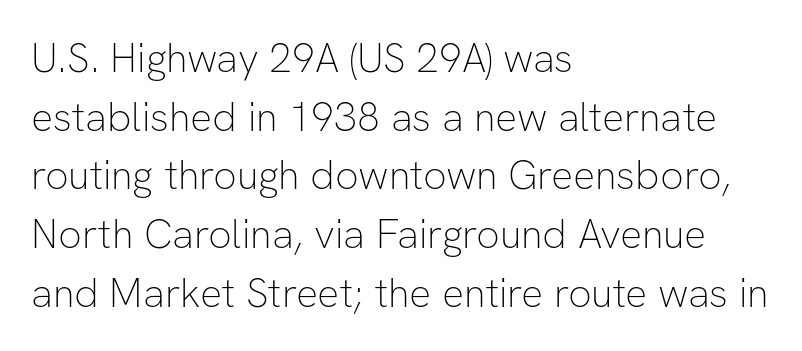
The face used here is rendered with its standard letterfit. A typesetter would mark this as roman, not italic. A typesetter would call this leading conventional body-copy spacing. In terms of letterform style, serifs are entirely absent. Think of a printed novel: that variable character pitch is what you see here. Stem width sits at or under what a default text font uses.
